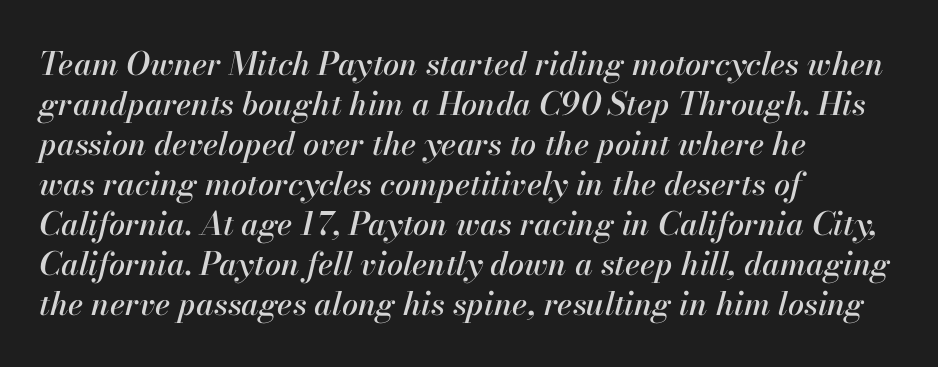
Q: Is the text italic (slanted)? A: Yes, it leans right by about 13 degrees.
Q: Is the text underlined? A: No.
Q: How is the paragraph aligned? A: Left-aligned.
Q: Is the spacing between letters normal or unusually wide? A: Normal.
Q: Is the spacing between lines tight, normal or loose? A: Normal.
Q: Width (condensed, normal, or wide)? A: Normal.
Q: Stroke contrast? A: High.
Q: x-height? A: Small.
Q: Monospaced? A: No.
